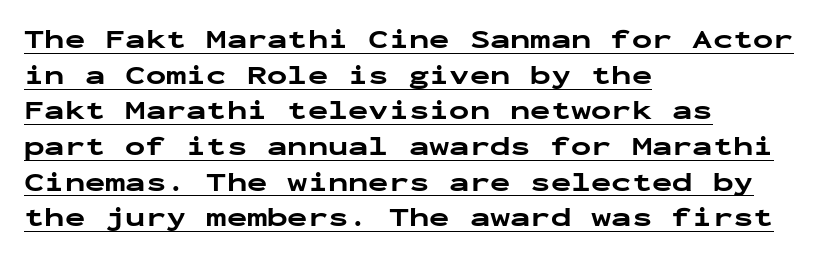
Q: Is the text bold? A: Yes.
Q: Is the text italic (slanted)? A: No, it is upright.
Q: Is the text underlined? A: Yes.
Q: How is the paragraph aligned? A: Left-aligned.
Q: Is the spacing between letters normal or unusually wide? A: Normal.
Q: Is the spacing between lines tight, normal or loose? A: Normal.
